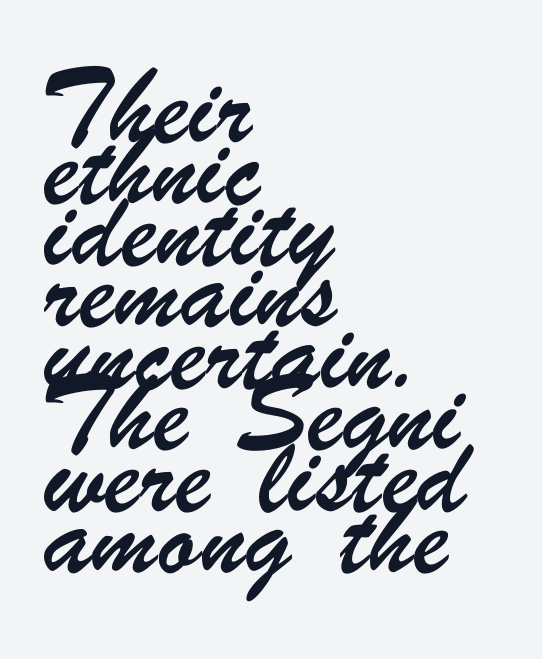
Q: Is the typeface a serif or a sans-serif typeface? A: Sans-serif.
Q: Is the text underlined? A: No.
Q: How is the paragraph aligned? A: Left-aligned.
Q: Is the spacing between letters normal or unusually wide? A: Normal.
Q: Is the spacing between lines tight, normal or loose? A: Normal.
Q: Width (condensed, normal, or wide)? A: Condensed.
Q: Stroke contrast? A: Low.
Q: x-height? A: Small.
Q: Monospaced? A: No.
